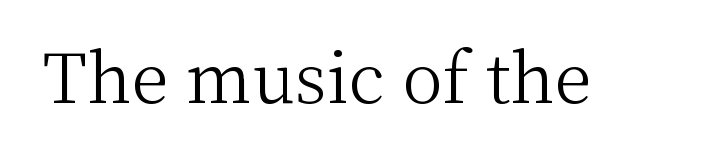
Q: Is the text bold? A: No.
Q: Is the text italic (slanted)? A: No, it is upright.
Q: Is the typeface a serif or a sans-serif typeface? A: Serif.
Q: Is the text underlined? A: No.
Q: Is the spacing between letters normal or unusually wide? A: Normal.
Q: Width (condensed, normal, or wide)? A: Normal.
Q: Stroke contrast? A: Medium.
Q: x-height? A: Medium.
Q: Monospaced? A: No.
